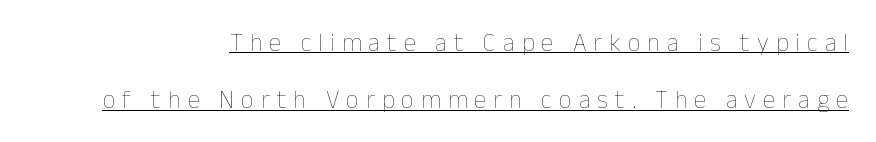
The image shows 25 px text type, upright; set loose line spacing (2.3x), unusually wide letter spacing (+0.28 em), underlined.
